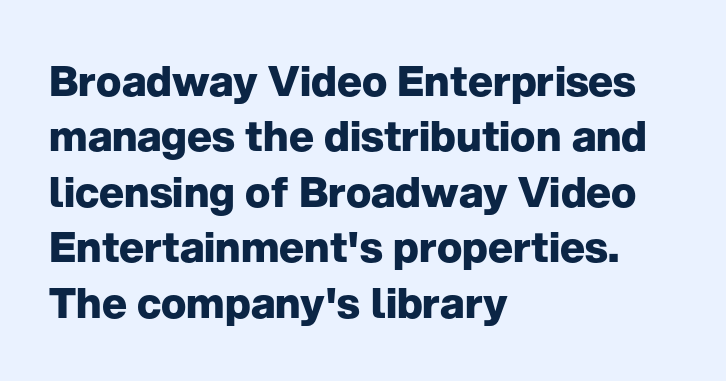
Q: Is the text bold? A: Yes.
Q: Is the text italic (slanted)? A: No, it is upright.
Q: Is the typeface a serif or a sans-serif typeface? A: Sans-serif.
Q: Is the text underlined? A: No.
Q: How is the paragraph aligned? A: Left-aligned.
Q: Is the spacing between letters normal or unusually wide? A: Normal.
Q: Is the spacing between lines tight, normal or loose? A: Normal.
Q: Width (condensed, normal, or wide)? A: Normal.
Q: Stroke contrast? A: Low.
Q: x-height? A: Medium.
Q: Monospaced? A: No.
